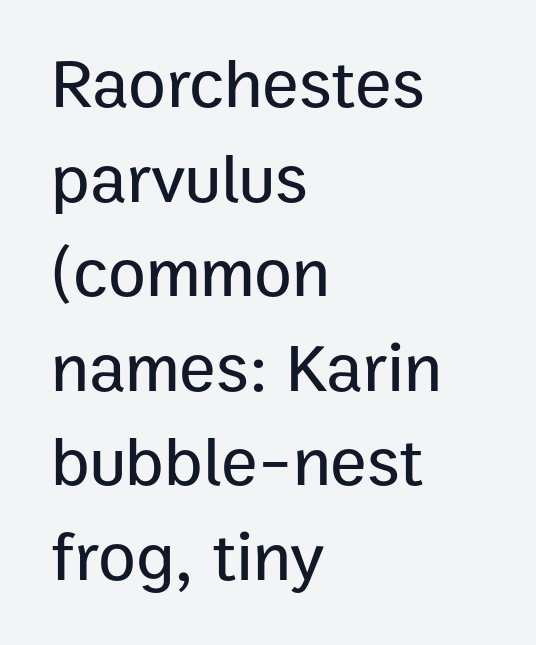
{"serif": "no", "italic": "no", "width": "normal", "stroke_contrast": "low", "x_height": "medium", "monospaced": "no", "underline": "no", "align": "left", "line_spacing": "normal", "line_spacing_ratio": 1.37, "letter_spacing": "normal", "letter_spacing_em": 0.0, "glyph_px": 69}
